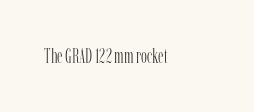
Q: Is the text bold? A: No.
Q: Is the text italic (slanted)? A: No, it is upright.
Q: Is the text underlined? A: No.
Q: How is the paragraph aligned? A: Left-aligned.
Q: Is the spacing between letters normal or unusually wide? A: Normal.
